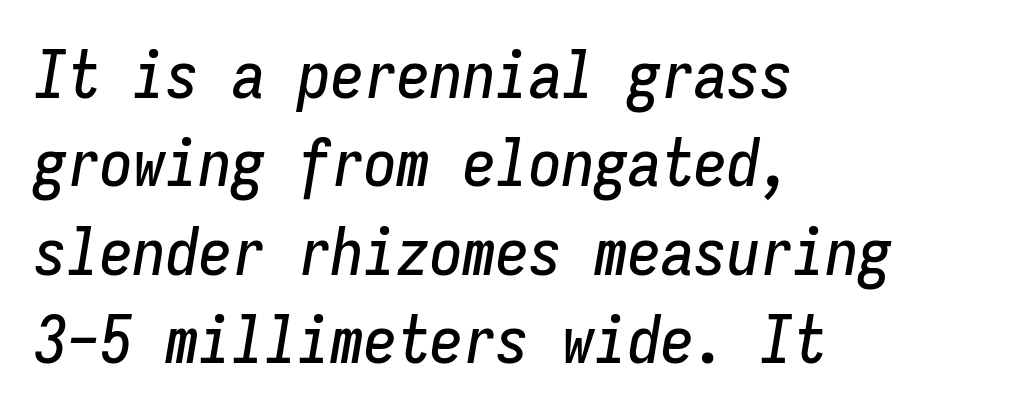
{"italic": "yes", "lean": "right", "slant_degrees": 9, "width": "condensed", "stroke_contrast": "low", "x_height": "medium", "monospaced": "yes", "underline": "no", "align": "left", "line_spacing": "normal", "line_spacing_ratio": 1.34, "letter_spacing": "normal", "letter_spacing_em": 0.0, "glyph_px": 66}
